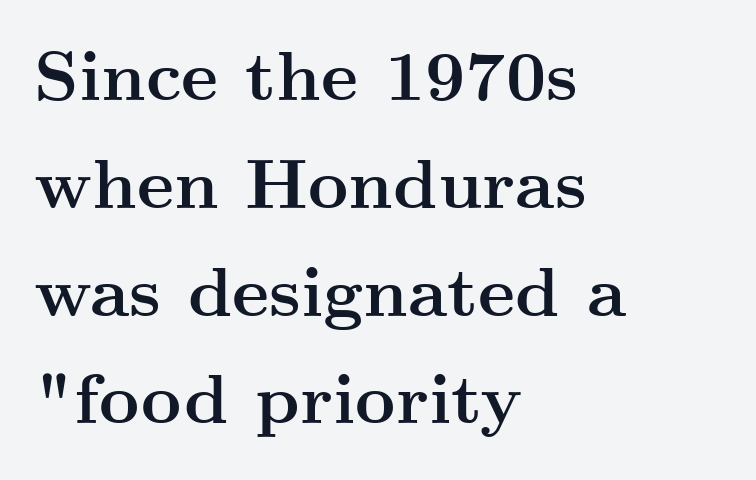
Q: Is the text bold? A: Yes.
Q: Is the text italic (slanted)? A: No, it is upright.
Q: Is the typeface a serif or a sans-serif typeface? A: Serif.
Q: Is the text underlined? A: No.
Q: How is the paragraph aligned? A: Left-aligned.
Q: Is the spacing between letters normal or unusually wide? A: Normal.
Q: Is the spacing between lines tight, normal or loose? A: Normal.
Q: Width (condensed, normal, or wide)? A: Wide.
Q: Stroke contrast? A: Medium.
Q: x-height? A: Small.
Q: Monospaced? A: No.
